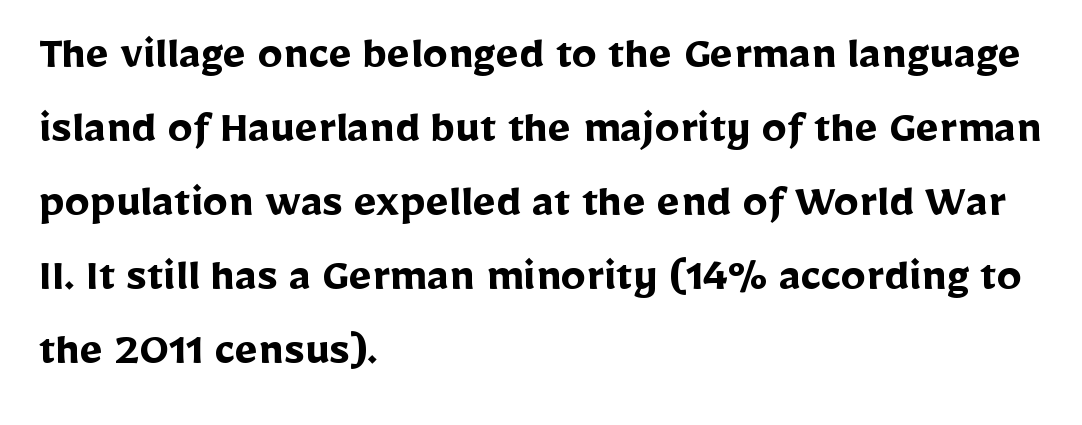
Q: Is the text bold? A: Yes.
Q: Is the text italic (slanted)? A: No, it is upright.
Q: Is the typeface a serif or a sans-serif typeface? A: Sans-serif.
Q: Is the text underlined? A: No.
Q: How is the paragraph aligned? A: Left-aligned.
Q: Is the spacing between letters normal or unusually wide? A: Normal.
Q: Is the spacing between lines tight, normal or loose? A: Normal.
Q: Width (condensed, normal, or wide)? A: Normal.
Q: Stroke contrast? A: Low.
Q: x-height? A: Medium.
Q: Monospaced? A: No.
